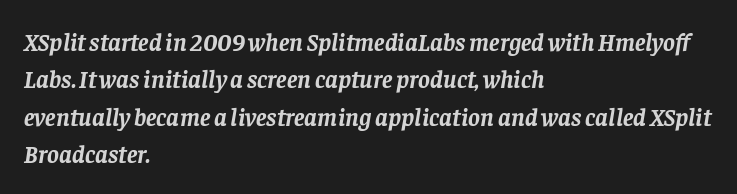
{"italic": "yes", "lean": "right", "slant_degrees": 8, "bold": "yes", "underline": "no", "align": "left", "line_spacing": "normal", "line_spacing_ratio": 1.5, "letter_spacing": "normal", "letter_spacing_em": 0.0, "glyph_px": 25}
